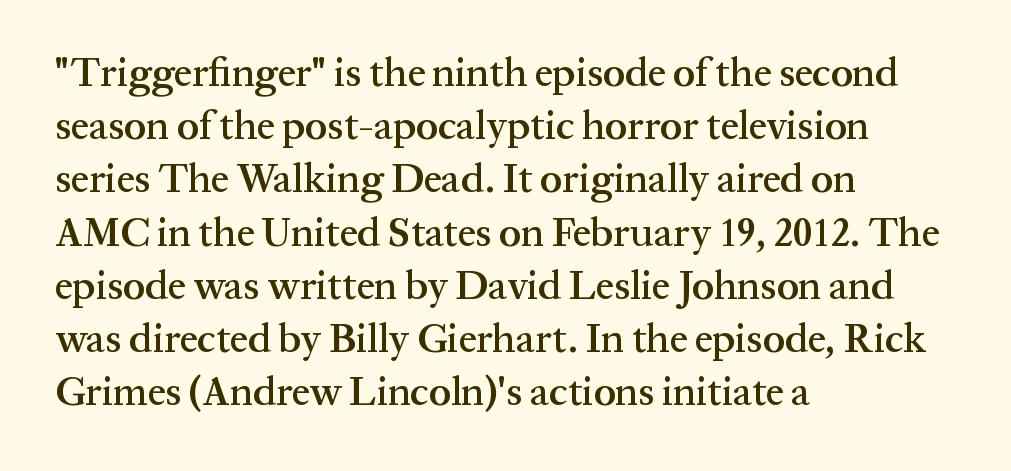
The image shows 40 px semibold serif type, upright; set left-aligned, normal line spacing (1.33x), normal letter spacing, not underlined; medium stroke contrast and a medium x-height.
